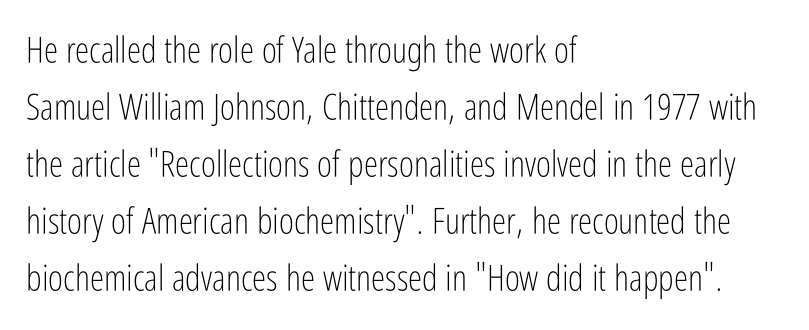
A typesetter would call this proportional, since set widths differ per character. The line-height multiplier appears to be the usual default. The font's upright variant was chosen for this text. Short note: letters normally spaced. Words float on clear page, feet unadorned.
